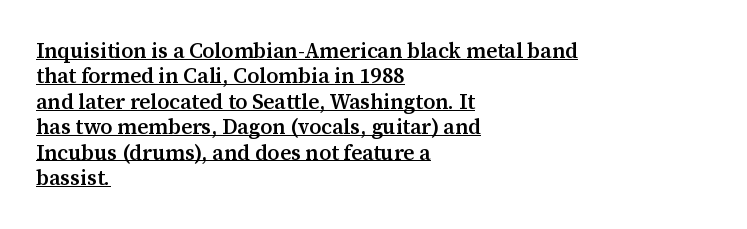
This sample uses an upright cut, with every glyph sitting square on the baseline. Tracking here is standard; glyphs follow each other at the usual distance. The rag falls on the right side of this text block. Set as a demibold, roughly 600 on the weight scale. Emphasis is given by a line drawn under the lettering.
